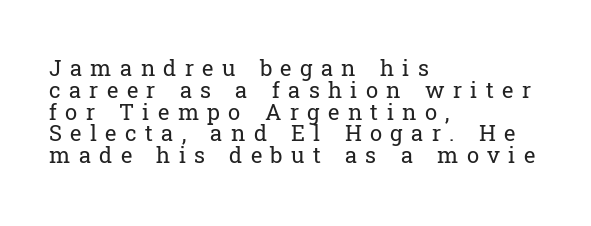
The image shows 22 px text type, upright; set left-aligned, tight line spacing (0.99x), unusually wide letter spacing (+0.38 em), not underlined.
